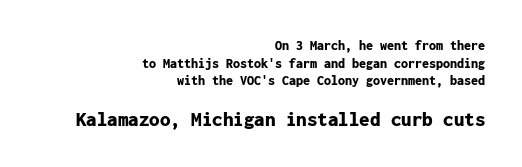
The image shows 21 px bold type, upright; set right-aligned, normal line spacing (1.26x), normal letter spacing, not underlined; the second (bottom) block is 1.5x larger.
